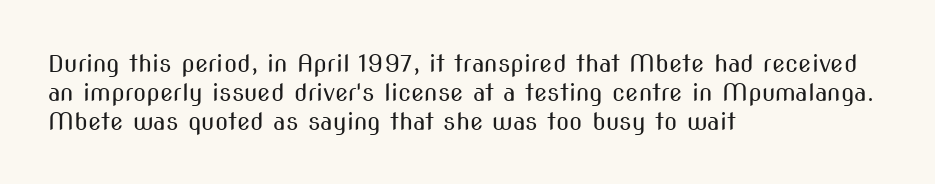
{"italic": "no", "bold": "no", "underline": "no", "align": "left", "line_spacing_ratio": 1.2, "letter_spacing": "normal", "letter_spacing_em": 0.0, "glyph_px": 24}
